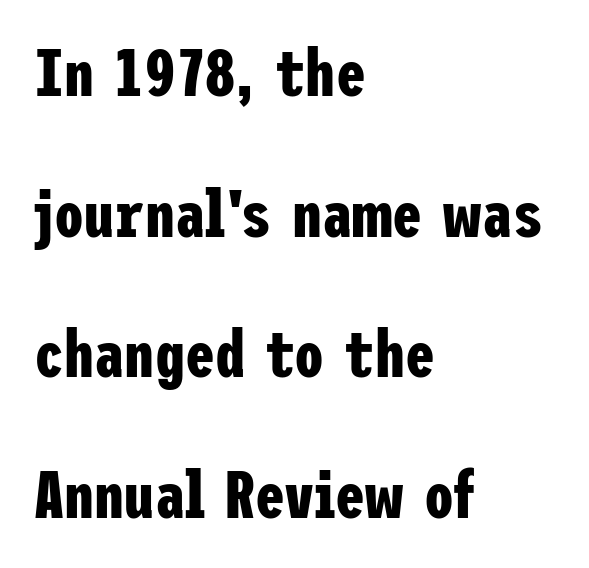
The image shows 67 px bold, condensed sans-serif type, upright; set left-aligned, loose line spacing (2.1x), normal letter spacing, not underlined; low stroke contrast and a medium x-height.
